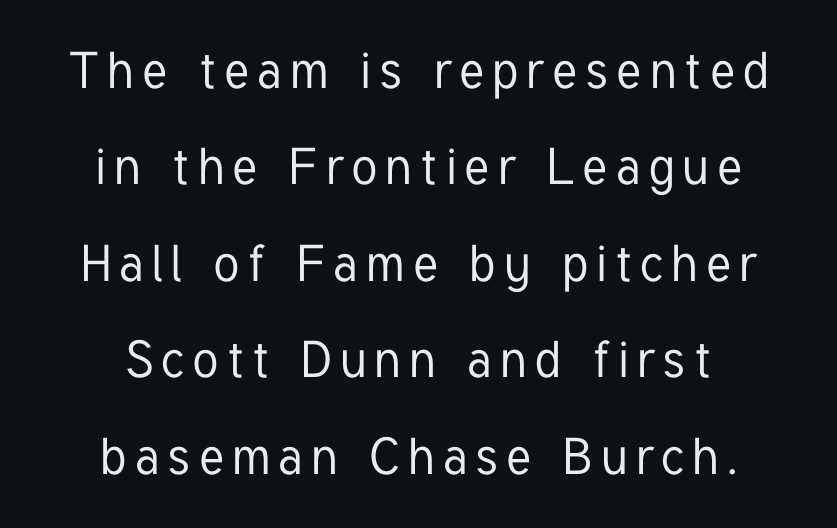
Do the letters lean? They stand straight. The type family on display is of the sans-serif kind. No word sits above an underline. The rag falls on both sides of this text block equally. Do the characters align in a grid? No, the font is proportional.
